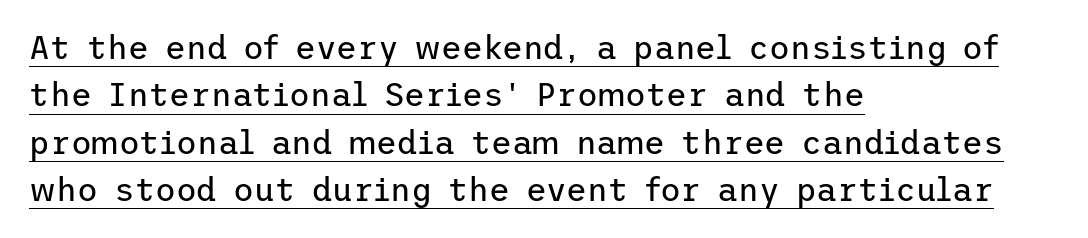
{"serif": "no", "italic": "no", "bold": "no", "weight": "regular", "width": "normal", "stroke_contrast": "low", "x_height": "medium", "underline": "yes", "align": "left", "line_spacing": "normal", "line_spacing_ratio": 1.48, "letter_spacing": "normal", "letter_spacing_em": 0.0, "glyph_px": 32}
